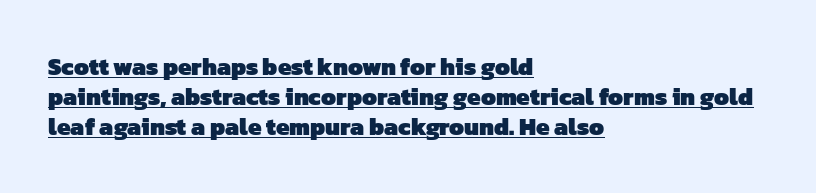
{"bold": "yes", "underline": "yes", "align": "left", "line_spacing": "normal", "line_spacing_ratio": 1.25, "letter_spacing": "normal", "letter_spacing_em": 0.0, "glyph_px": 24}
